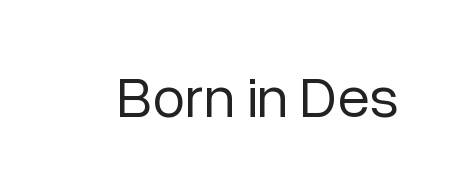
Q: Is the text bold? A: No.
Q: Is the text italic (slanted)? A: No, it is upright.
Q: Is the typeface a serif or a sans-serif typeface? A: Sans-serif.
Q: Is the text underlined? A: No.
Q: Is the spacing between letters normal or unusually wide? A: Normal.
Q: Width (condensed, normal, or wide)? A: Normal.
Q: Stroke contrast? A: Low.
Q: x-height? A: Medium.
Q: Monospaced? A: No.
